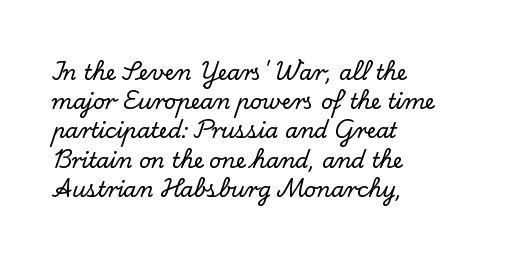
{"underline": "no", "align": "left", "line_spacing": "normal", "line_spacing_ratio": 1.39, "letter_spacing": "normal", "letter_spacing_em": 0.0, "glyph_px": 21}
